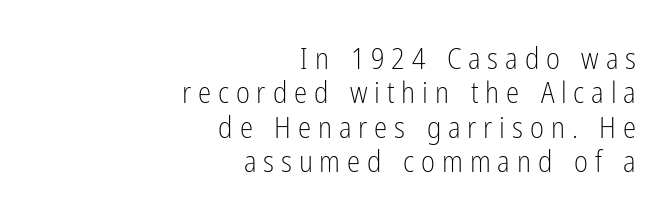
The image shows 30 px light, condensed sans-serif type, upright; set right-aligned, tight line spacing (1.15x), unusually wide letter spacing (+0.23 em), not underlined; low stroke contrast and a medium x-height.
